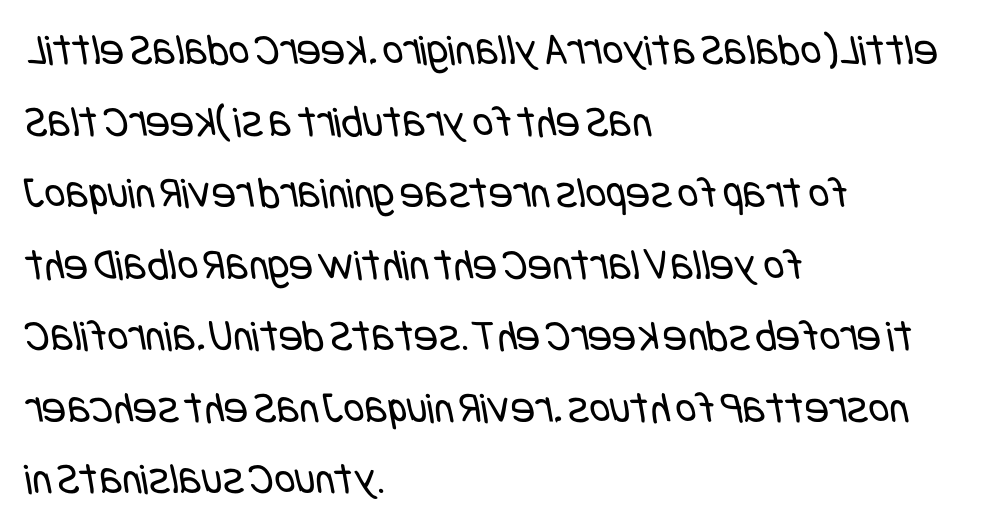
{"serif": "no", "bold": "no", "weight": "regular", "width": "condensed", "stroke_contrast": "low", "x_height": "large", "underline": "no", "align": "left", "line_spacing": "normal", "line_spacing_ratio": 1.59, "letter_spacing": "normal", "letter_spacing_em": 0.0, "glyph_px": 45}
